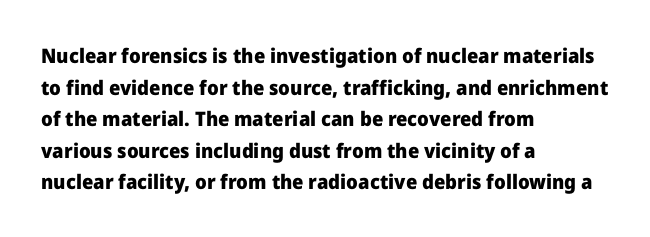
{"italic": "no", "bold": "yes", "underline": "no", "align": "left", "line_spacing": "normal", "line_spacing_ratio": 1.58, "letter_spacing": "normal", "letter_spacing_em": 0.0, "glyph_px": 20}
